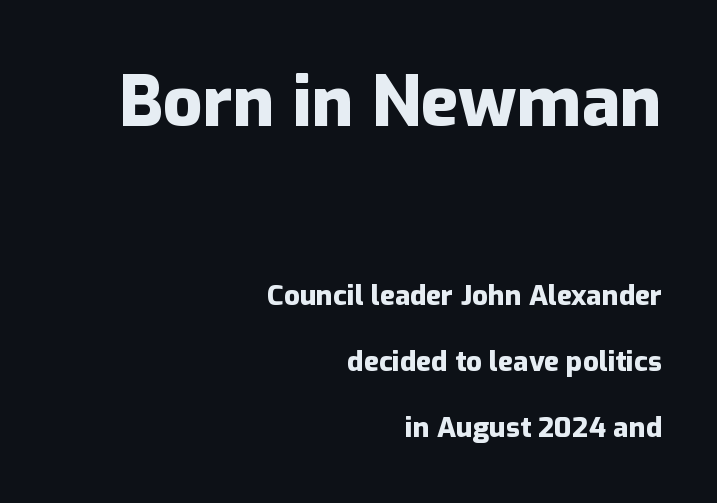
{"serif": "no", "italic": "no", "bold": "yes", "weight": "heavy", "width": "normal", "stroke_contrast": "low", "x_height": "medium", "monospaced": "no", "underline": "no", "align": "right", "line_spacing": "loose", "line_spacing_ratio": 2.36, "letter_spacing": "normal", "letter_spacing_em": 0.0, "larger_block": "first", "size_ratio": 2.5, "glyph_px": 70}
